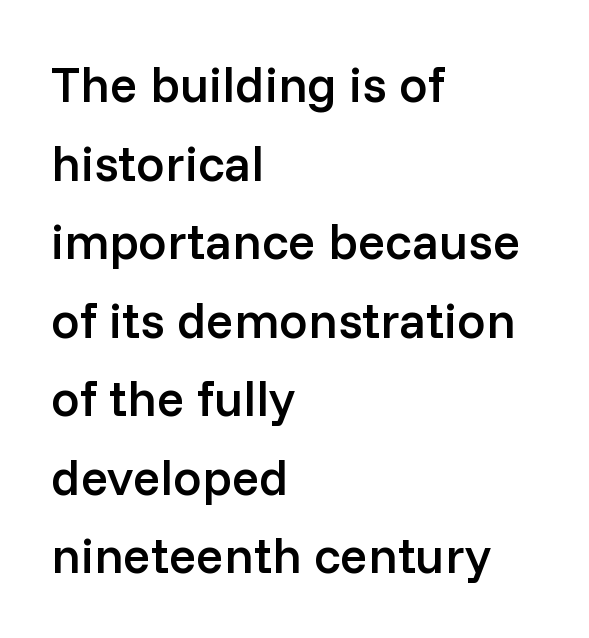
Does the lettering tilt? It doesn't — this is upright. The font is running at a semibold setting, under full bold. Nobody drew a line under any word here. Nope, no serifs anywhere on these letters.
